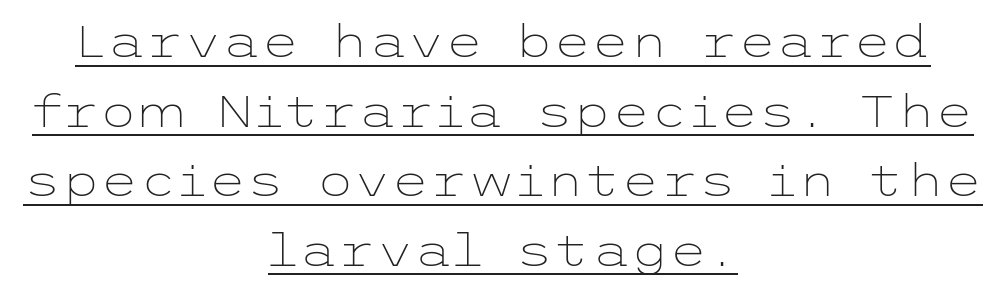
The image shows 44 px light, wide sans-serif type, upright; set centered, normal line spacing (1.58x), normal letter spacing, underlined; low stroke contrast and a medium x-height.
